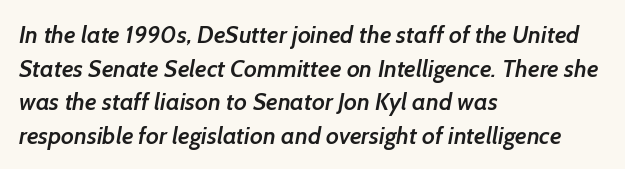
Compared with typical body copy, the letter spacing here is the same. Has an underline been added? It has not. On the weight axis this lands at semibold, roughly 600. The paragraph has a hard left edge and a soft right edge.
